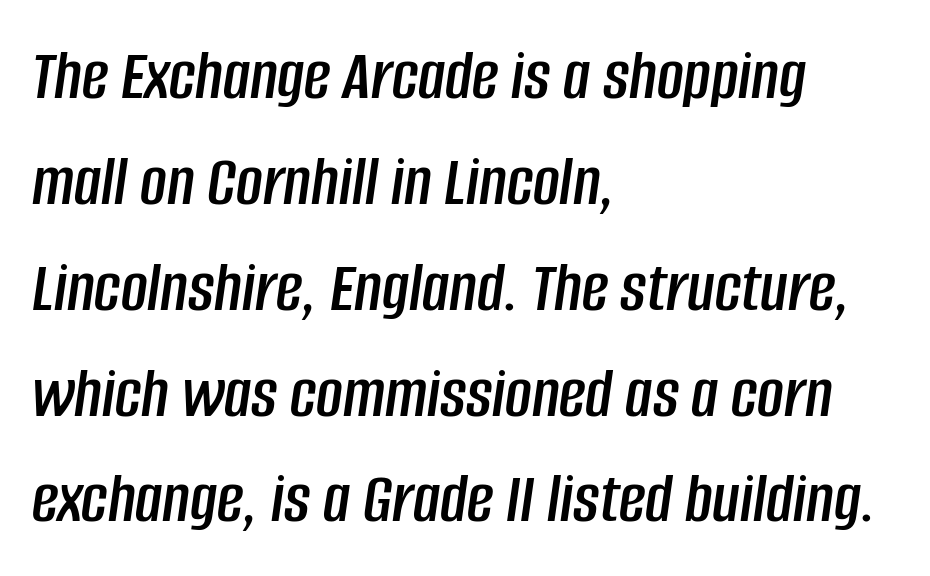
{"italic": "yes", "lean": "right", "slant_degrees": 8, "width": "condensed", "stroke_contrast": "low", "x_height": "large", "monospaced": "no", "underline": "no", "align": "left", "line_spacing": "normal", "line_spacing_ratio": 1.45, "letter_spacing": "normal", "letter_spacing_em": 0.0, "glyph_px": 73}
